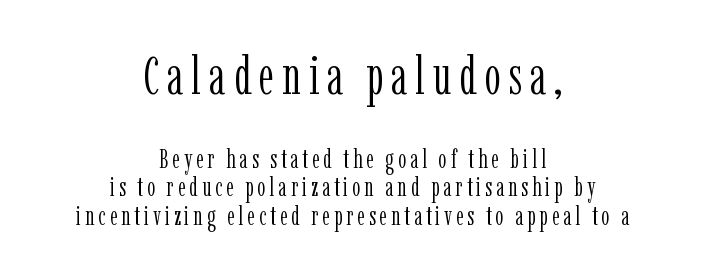
A student would call this center alignment; a typographer would say set centered. Character size in the leading block exceeds that of the trailing block. Does the lettering tilt? It doesn't — this is upright. The passage shown is not bold in any degree. The area under the type is left untouched.
